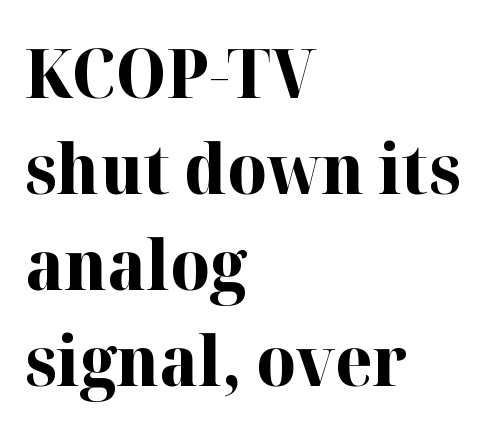
In terms of leading, this rendering sits right in the middle. This is heavy type, rendered in bold. I'd call this a serif setting — the letters wear small feet. This is roman type, the default non-slanted kind. These lines keep a tight, regular rhythm from letter to letter.
